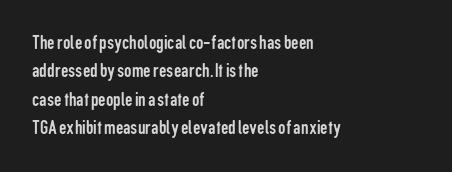
Q: Is the text bold? A: No.
Q: Is the text italic (slanted)? A: No, it is upright.
Q: Is the text underlined? A: No.
Q: How is the paragraph aligned? A: Left-aligned.
Q: Is the spacing between letters normal or unusually wide? A: Normal.
Q: Is the spacing between lines tight, normal or loose? A: Normal.
